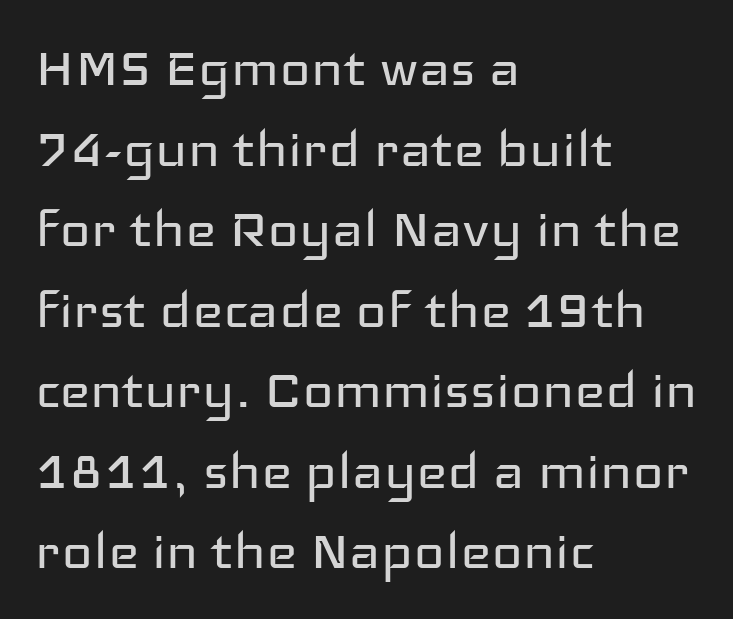
Examine the stroke ends and you'll find no serifs. Posture: straight, roman, zero tilt. The letterforms sit at book weight or below. The lines are quadded left. Words float on clear page, feet unadorned.
